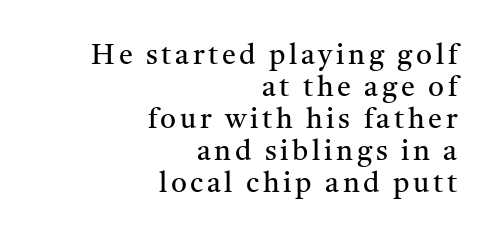
{"serif": "yes", "italic": "no", "bold": "no", "weight": "regular", "width": "normal", "stroke_contrast": "medium", "x_height": "medium", "monospaced": "no", "underline": "no", "align": "right", "line_spacing": "tight", "line_spacing_ratio": 1.14, "glyph_px": 28}
